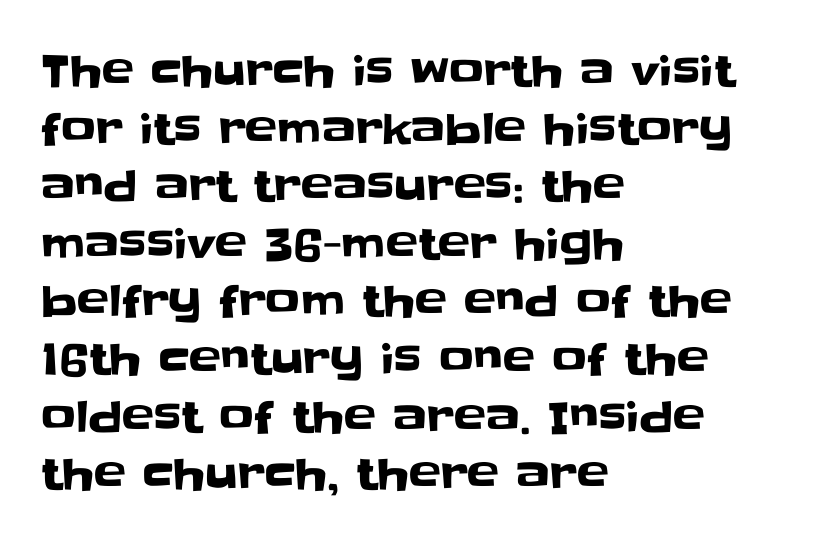
{"serif": "no", "italic": "no", "width": "normal", "stroke_contrast": "low", "x_height": "large", "monospaced": "no", "underline": "no", "align": "left", "line_spacing": "normal", "line_spacing_ratio": 1.34, "letter_spacing": "normal", "letter_spacing_em": 0.0, "glyph_px": 43}
